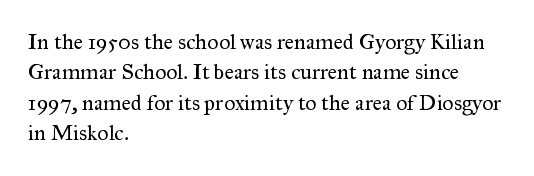
{"italic": "no", "bold": "no", "underline": "no", "align": "left", "line_spacing": "normal", "line_spacing_ratio": 1.38, "letter_spacing": "normal", "letter_spacing_em": 0.0, "glyph_px": 22}
